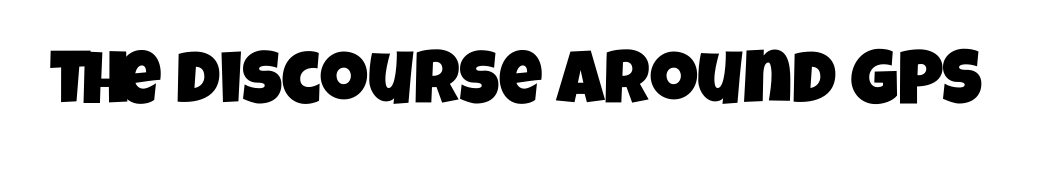
The image shows 75 px condensed sans-serif type; set normal letter spacing, not underlined; low stroke contrast and a large x-height.
